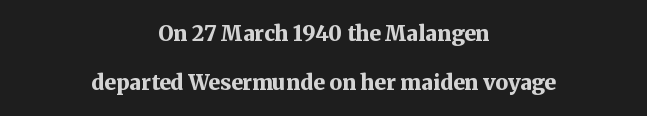
{"italic": "no", "bold": "yes", "underline": "no", "align": "center", "line_spacing": "loose", "line_spacing_ratio": 2.33, "letter_spacing": "normal", "letter_spacing_em": 0.0, "glyph_px": 21}
